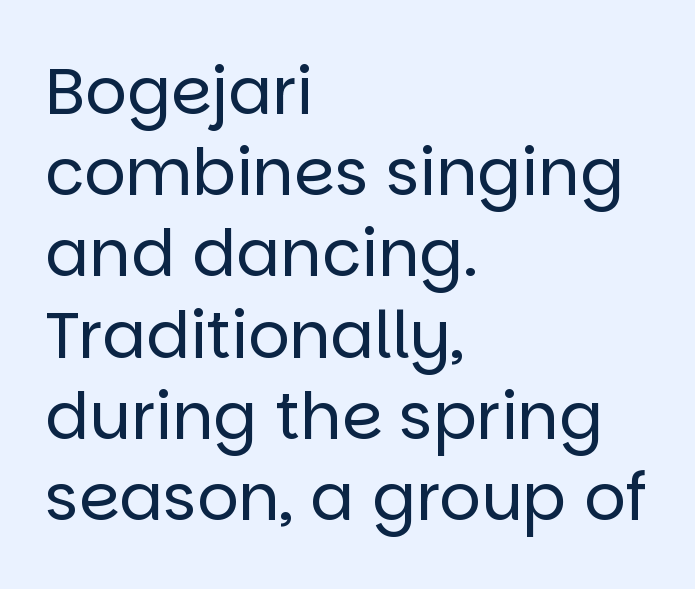
The image shows 65 px regular-weight sans-serif type, upright; set left-aligned, normal line spacing (1.25x), normal letter spacing, not underlined; low stroke contrast and a large x-height.
